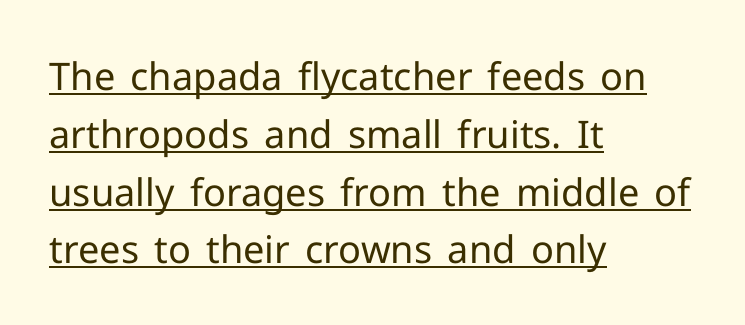
The image shows 38 px regular-weight sans-serif type, upright; set left-aligned, normal line spacing (1.52x), normal letter spacing, underlined; low stroke contrast and a medium x-height.
